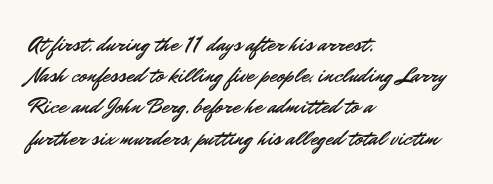
{"underline": "no", "align": "left", "line_spacing": "normal", "line_spacing_ratio": 1.42, "letter_spacing": "normal", "letter_spacing_em": 0.0, "glyph_px": 22}
